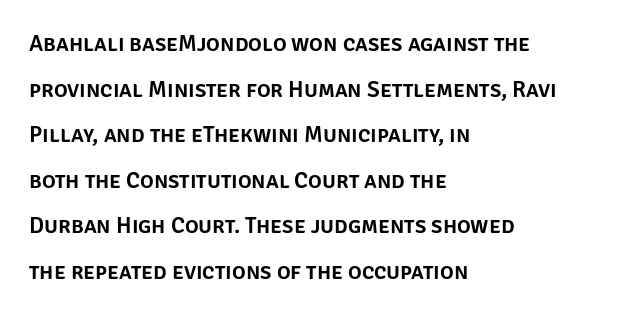
Q: Is the text italic (slanted)? A: No, it is upright.
Q: Is the text underlined? A: No.
Q: How is the paragraph aligned? A: Left-aligned.
Q: Is the spacing between letters normal or unusually wide? A: Normal.
Q: Is the spacing between lines tight, normal or loose? A: Loose.
